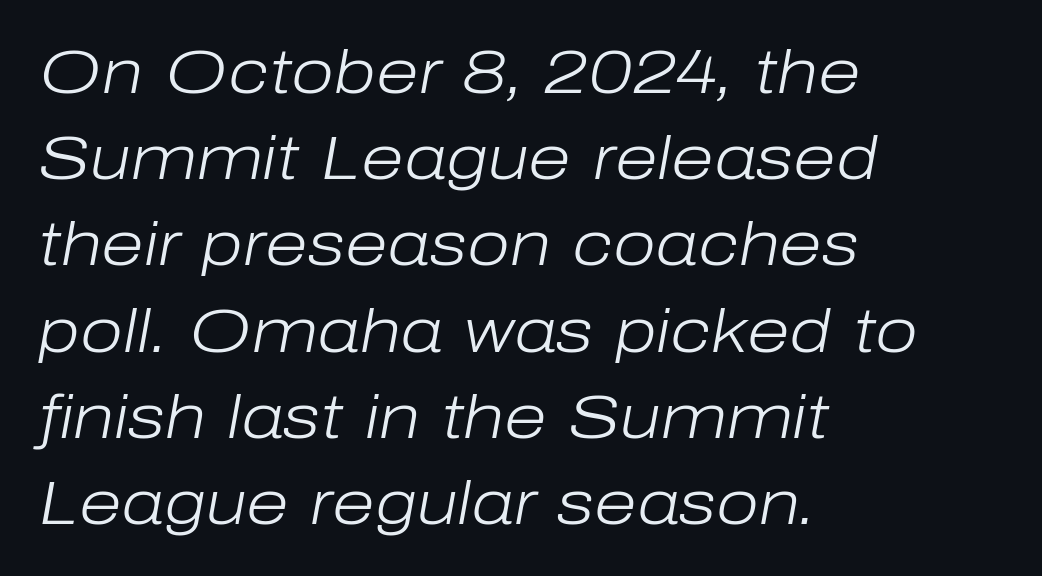
The image shows 62 px light type, italic (leaning right); set left-aligned, normal line spacing (1.39x), normal letter spacing, not underlined; low stroke contrast and a medium x-height.
